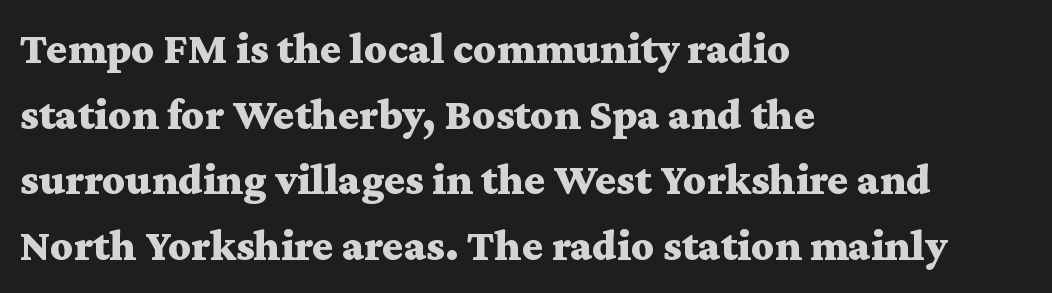
The image shows 44 px bold, wide serif type, upright; set left-aligned, normal line spacing (1.49x), normal letter spacing, not underlined; medium stroke contrast and a medium x-height.
